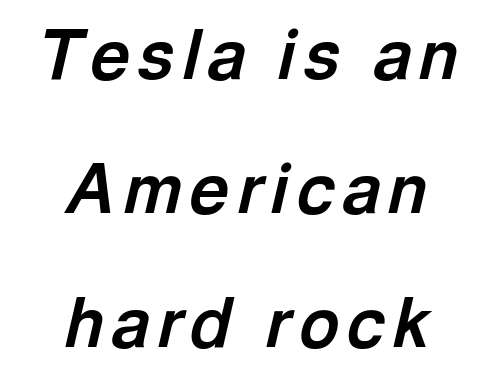
Q: Is the text bold? A: Yes.
Q: Is the text italic (slanted)? A: Yes, it leans right by about 13 degrees.
Q: Is the text underlined? A: No.
Q: How is the paragraph aligned? A: Centered.
Q: Is the spacing between lines tight, normal or loose? A: Loose.
Q: Width (condensed, normal, or wide)? A: Normal.
Q: x-height? A: Medium.
Q: Monospaced? A: No.
